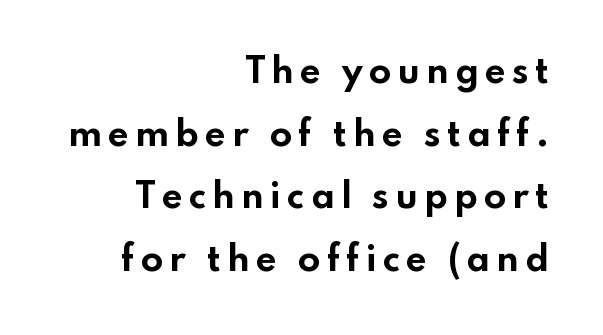
Q: Is the text bold? A: Yes.
Q: Is the text italic (slanted)? A: No, it is upright.
Q: Is the typeface a serif or a sans-serif typeface? A: Sans-serif.
Q: Is the text underlined? A: No.
Q: How is the paragraph aligned? A: Right-aligned.
Q: Is the spacing between lines tight, normal or loose? A: Loose.
Q: Width (condensed, normal, or wide)? A: Wide.
Q: Stroke contrast? A: Low.
Q: x-height? A: Small.
Q: Monospaced? A: No.
